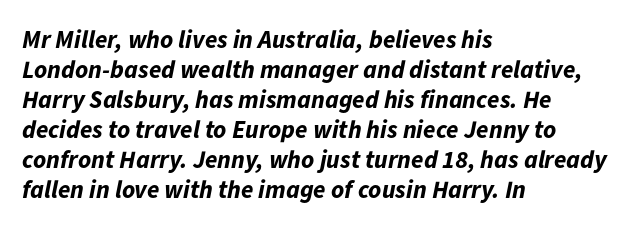
The image shows 25 px bold type, italic (leaning right); set left-aligned, line spacing 1.2x, normal letter spacing, not underlined.
